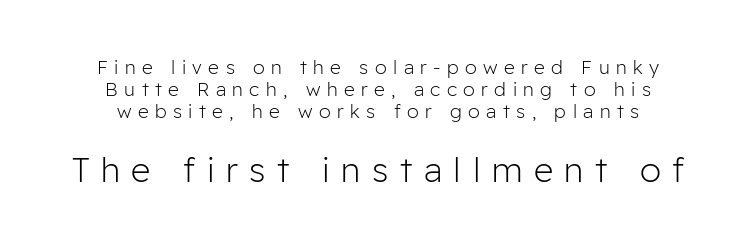
The image shows 34 px light sans-serif type, upright; set centered, tight line spacing (1.15x), unusually wide letter spacing (+0.34 em), not underlined; the second (bottom) block is 1.79x larger; low stroke contrast and a medium x-height.
